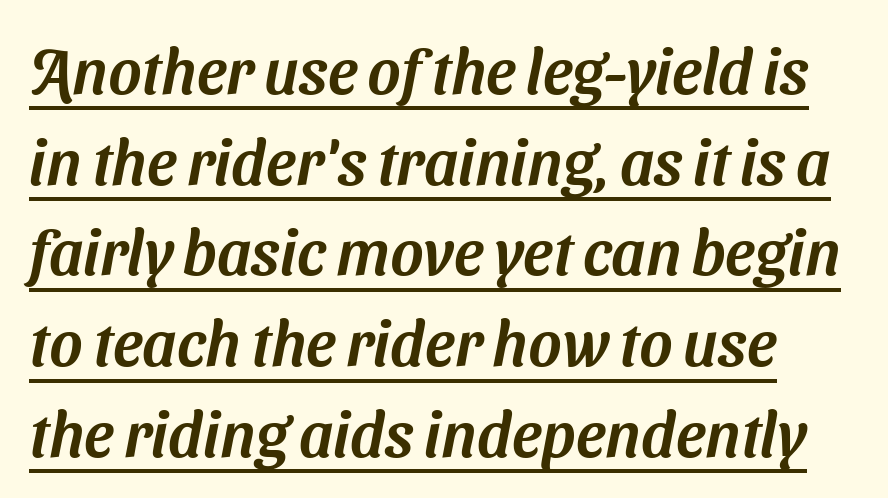
Q: Is the typeface a serif or a sans-serif typeface? A: Sans-serif.
Q: Is the text underlined? A: Yes.
Q: Is the spacing between letters normal or unusually wide? A: Normal.
Q: Is the spacing between lines tight, normal or loose? A: Normal.
Q: Width (condensed, normal, or wide)? A: Normal.
Q: Stroke contrast? A: Medium.
Q: x-height? A: Medium.
Q: Monospaced? A: No.
